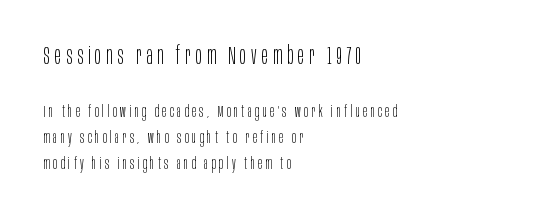
Q: Is the text bold? A: No.
Q: Is the text italic (slanted)? A: No, it is upright.
Q: Is the text underlined? A: No.
Q: How is the paragraph aligned? A: Left-aligned.
Q: Is the spacing between letters normal or unusually wide? A: Unusually wide.
Q: Is the spacing between lines tight, normal or loose? A: Normal.
Q: Which block of text is set in a larger size, the first (top) or the second (bottom)? A: The first (top) one.
